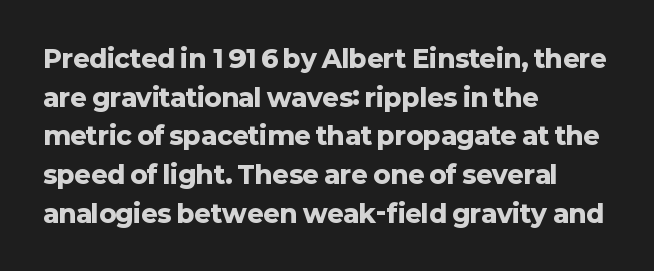
Lines of text with bare space underneath. Default kerning and tracking; the words read as compact shapes. Typeset ragged right — the left edge is the straight one. Regarding leading, the lines here are spaced in the standard way. Every stem runs plumb, perpendicular to the baseline.
